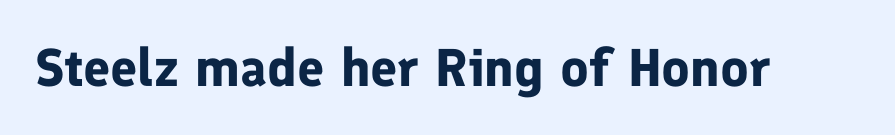
Nobody touched the tracking dial on this one. Character widths vary here, with narrow letters taking less room than wide ones. Heft: maximum for text — a bold. To sum up the face: it is a sans, with no serifs. Unmarked baselines from the first word to the last.
